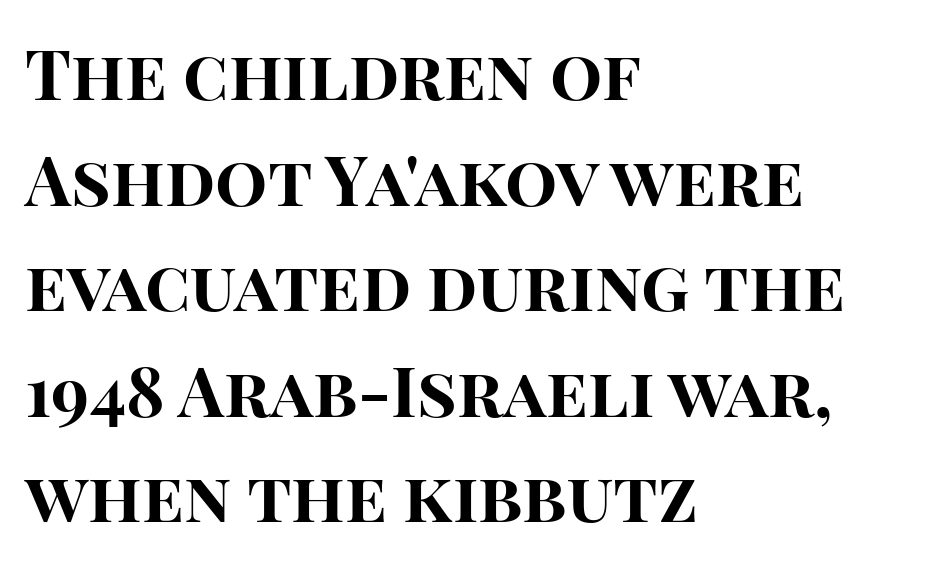
Q: Is the text bold? A: Yes.
Q: Is the text italic (slanted)? A: No, it is upright.
Q: Is the typeface a serif or a sans-serif typeface? A: Sans-serif.
Q: Is the text underlined? A: No.
Q: How is the paragraph aligned? A: Left-aligned.
Q: Is the spacing between letters normal or unusually wide? A: Normal.
Q: Is the spacing between lines tight, normal or loose? A: Normal.
Q: Width (condensed, normal, or wide)? A: Normal.
Q: Stroke contrast? A: High.
Q: x-height? A: Large.
Q: Monospaced? A: No.
